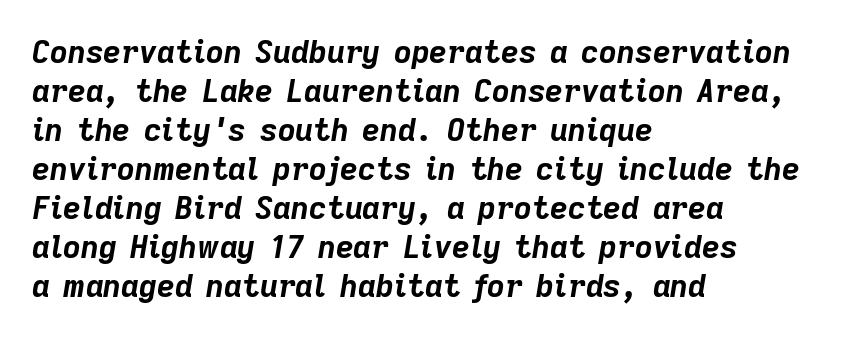
Visually the block forms a straight wall on the left and a jagged coastline on the right. A typesetter would call this proportional, since set widths differ per character. Quick note: interline space is typical. Yep, that's italic — everything's leaning. Caption: bold face, heavy strokes. Clear beneath every line of the passage.
